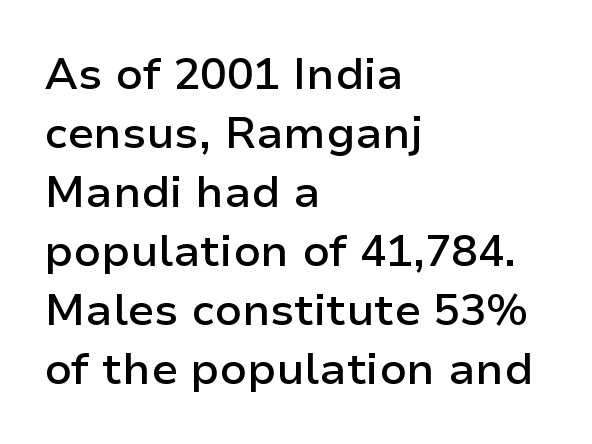
The image shows 44 px semibold sans-serif type, upright; set left-aligned, normal line spacing (1.34x), normal letter spacing, not underlined; low stroke contrast and a medium x-height.
